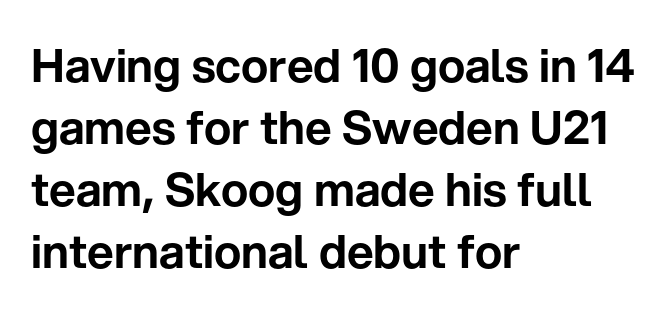
Q: Is the text italic (slanted)? A: No, it is upright.
Q: Is the typeface a serif or a sans-serif typeface? A: Sans-serif.
Q: Is the text underlined? A: No.
Q: How is the paragraph aligned? A: Left-aligned.
Q: Is the spacing between letters normal or unusually wide? A: Normal.
Q: Is the spacing between lines tight, normal or loose? A: Normal.
Q: Width (condensed, normal, or wide)? A: Normal.
Q: Stroke contrast? A: Low.
Q: x-height? A: Medium.
Q: Monospaced? A: No.
